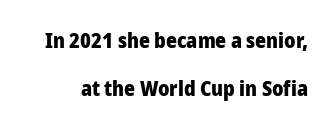
A bare baseline throughout the passage. These lines stand farther apart than default settings would place them. Honestly, the letter spacing is just normal — you wouldn't notice it. You can tell it's not italic because the verticals are truly vertical.
